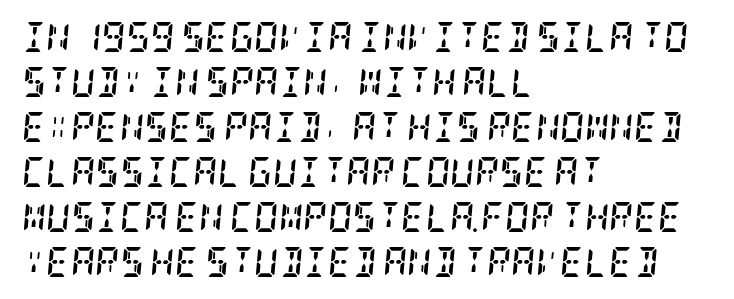
The image shows 30 px semibold, condensed serif type, italic (leaning right); set left-aligned, normal line spacing (1.5x), normal letter spacing, not underlined; low stroke contrast and a large x-height.
